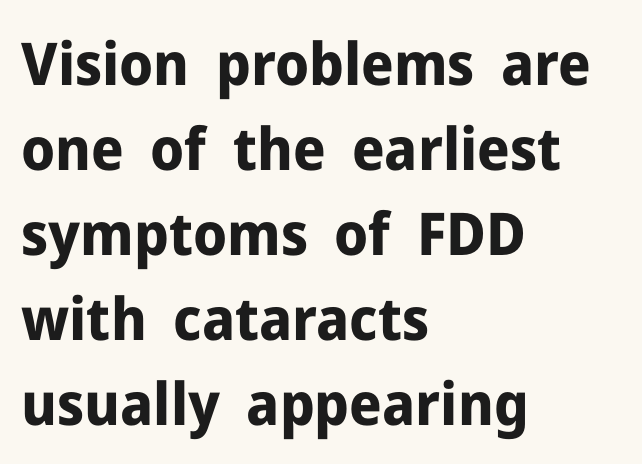
Line starts are locked; line ends wander. Only glyphs here, with clear space below each row. Do the characters align in a grid? No, the font is proportional. The gaps between neighbouring characters are ordinary and unremarkable.
